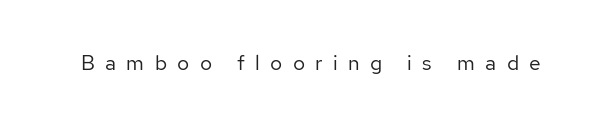
The passage shown is not underscored anywhere. This sample uses an upright cut, with every glyph sitting square on the baseline. The tracking jumps out immediately: characters are airy and widely separated. The strokes carry an ordinary text weight at most.
